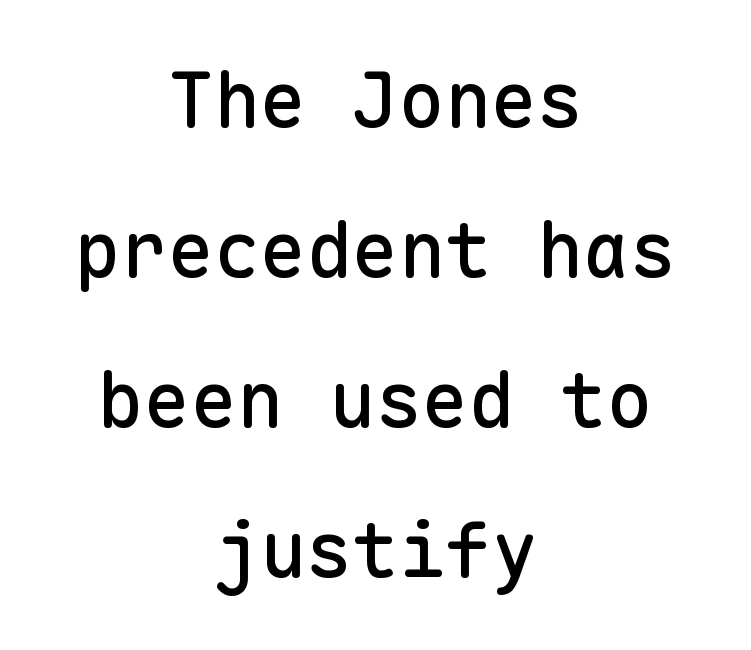
The image shows 77 px sans-serif type, upright, monospaced; set centered, loose line spacing (1.95x), normal letter spacing, not underlined; low stroke contrast and a medium x-height.
